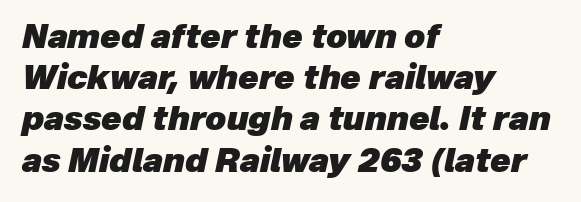
Teacher's note: observe the even left margin — that is flush-left alignment. The passage shown is typed in a proportional face where columns would drift. The space directly below the letters is spotless. Letter spacing: default. The specimen reads as italic at a glance. The rendering uses a moderate line-height, typical for paragraphs.
